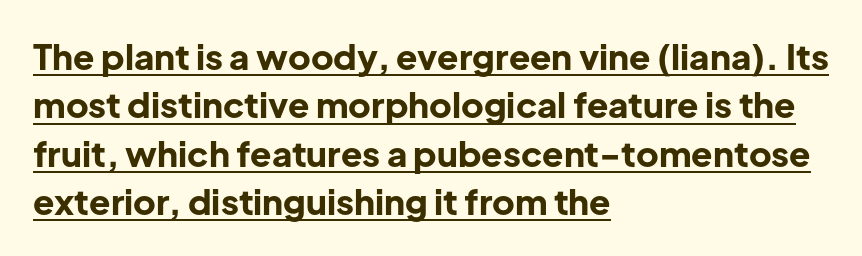
{"serif": "no", "italic": "no", "bold": "yes", "weight": "bold", "width": "normal", "stroke_contrast": "low", "x_height": "medium", "monospaced": "no", "underline": "yes", "align": "left", "line_spacing": "normal", "line_spacing_ratio": 1.38, "letter_spacing": "normal", "letter_spacing_em": 0.0, "glyph_px": 35}
